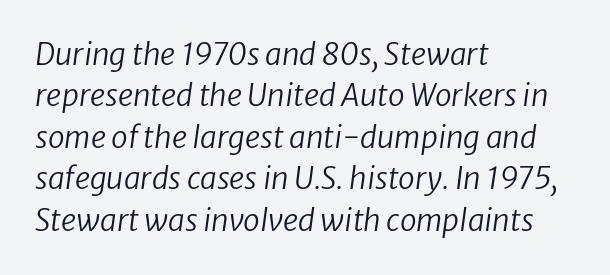
{"italic": "yes", "lean": "right", "slant_degrees": 8, "bold": "no", "weight": "regular", "width": "normal", "stroke_contrast": "low", "x_height": "medium", "monospaced": "no", "underline": "no", "align": "left", "line_spacing": "normal", "line_spacing_ratio": 1.38, "letter_spacing": "normal", "letter_spacing_em": 0.0, "glyph_px": 30}
